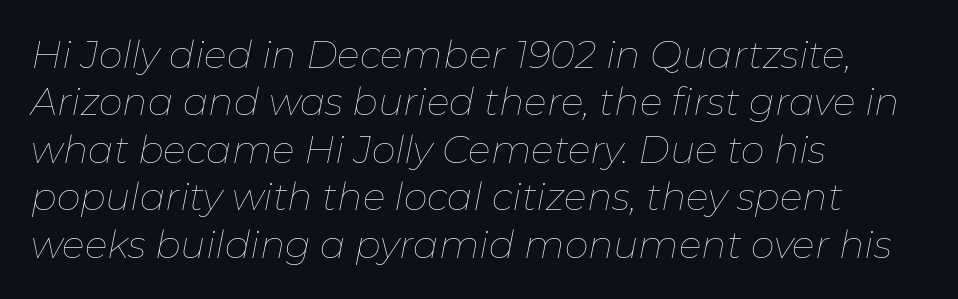
{"italic": "yes", "lean": "right", "slant_degrees": 11, "bold": "no", "weight": "thin", "width": "normal", "stroke_contrast": "low", "x_height": "medium", "monospaced": "no", "underline": "no", "align": "left", "line_spacing": "normal", "line_spacing_ratio": 1.25, "letter_spacing": "normal", "letter_spacing_em": 0.0, "glyph_px": 38}
